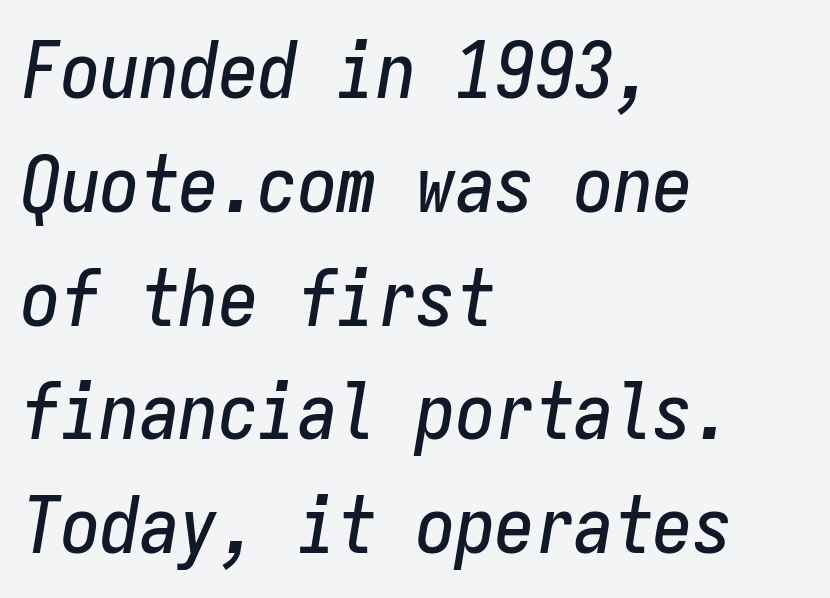
You could count columns in this text — the font is strictly monospaced. Unmarked baselines from the first word to the last. The horizontal fit of the characters is conventional and even. Horizontally, the lines are justified to the leading edge only.
